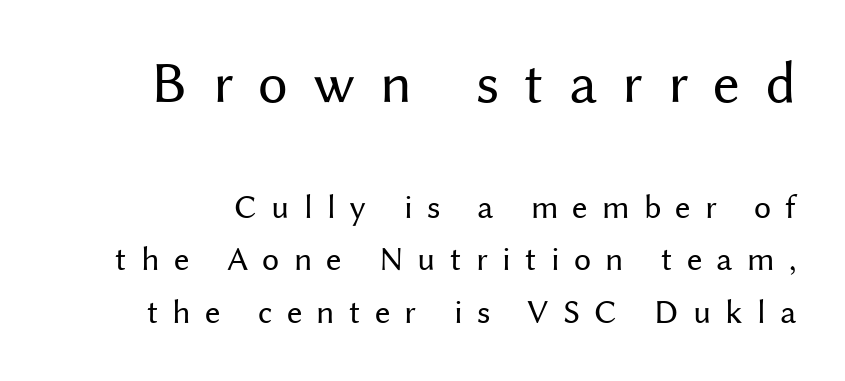
Q: Is the text bold? A: No.
Q: Is the text italic (slanted)? A: No, it is upright.
Q: Is the typeface a serif or a sans-serif typeface? A: Sans-serif.
Q: Is the text underlined? A: No.
Q: Is the spacing between letters normal or unusually wide? A: Unusually wide.
Q: Is the spacing between lines tight, normal or loose? A: Normal.
Q: Which block of text is set in a larger size, the first (top) or the second (bottom)? A: The first (top) one.
Q: Width (condensed, normal, or wide)? A: Normal.
Q: Stroke contrast? A: Medium.
Q: x-height? A: Medium.
Q: Monospaced? A: No.
